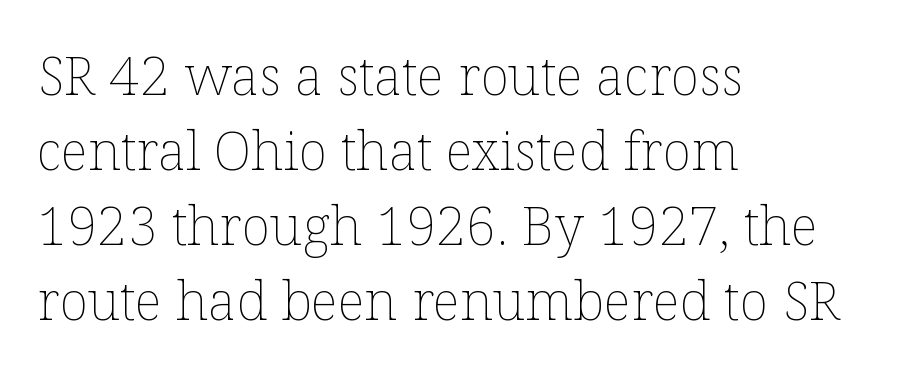
The image shows 54 px thin type, upright; set left-aligned, normal line spacing (1.39x), normal letter spacing, not underlined; low stroke contrast and a medium x-height.
